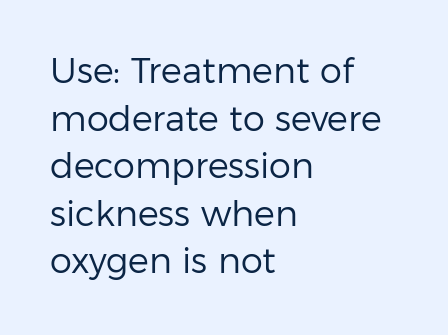
Q: Is the text bold? A: No.
Q: Is the text italic (slanted)? A: No, it is upright.
Q: Is the typeface a serif or a sans-serif typeface? A: Sans-serif.
Q: Is the text underlined? A: No.
Q: How is the paragraph aligned? A: Left-aligned.
Q: Is the spacing between letters normal or unusually wide? A: Normal.
Q: Is the spacing between lines tight, normal or loose? A: Normal.
Q: Width (condensed, normal, or wide)? A: Normal.
Q: Stroke contrast? A: Low.
Q: x-height? A: Medium.
Q: Monospaced? A: No.
